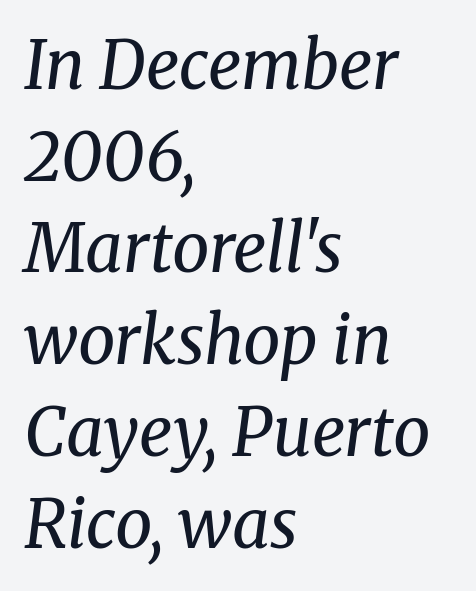
The image shows 66 px regular-weight serif type, italic (leaning right); set left-aligned, normal line spacing (1.39x), normal letter spacing, not underlined; medium stroke contrast and a medium x-height.
